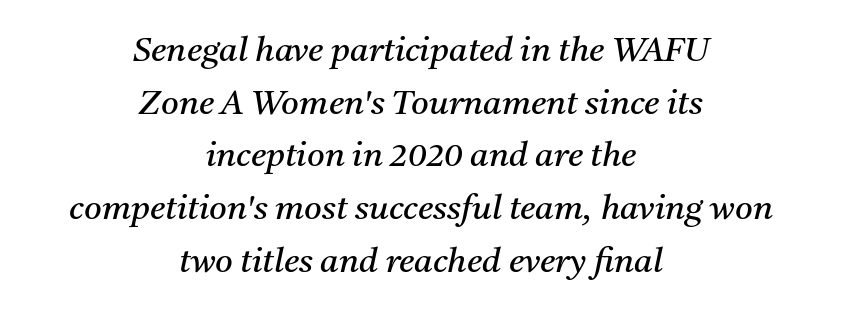
{"serif": "yes", "italic": "yes", "lean": "right", "slant_degrees": 11, "bold": "no", "weight": "regular", "width": "normal", "stroke_contrast": "medium", "x_height": "medium", "monospaced": "no", "underline": "no", "align": "center", "line_spacing": "normal", "line_spacing_ratio": 1.55, "letter_spacing": "normal", "letter_spacing_em": 0.0, "glyph_px": 34}
